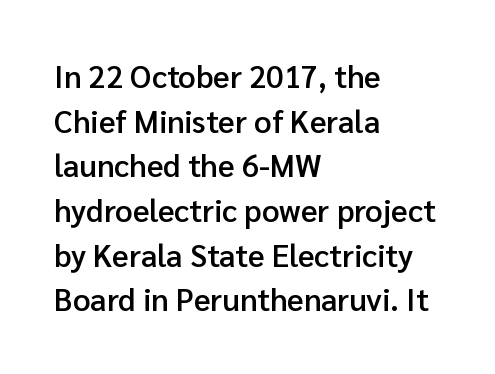
Has an underline been added? It has not. In terms of letterform style, serifs are entirely absent. Every stem runs plumb, perpendicular to the baseline. Each word holds together tightly as a unit, with standard inter-letter gaps. In CSS terms this would be text-align: left. These lines sit exactly where default settings would place them.
